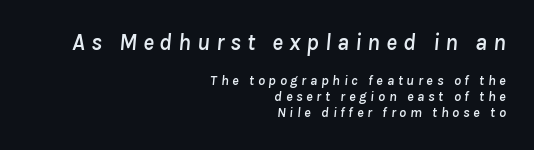
The image shows 23 px text type, italic (leaning right); set right-aligned, tight line spacing (1.13x), unusually wide letter spacing (+0.26 em), not underlined; the first (top) block is 1.64x larger.
